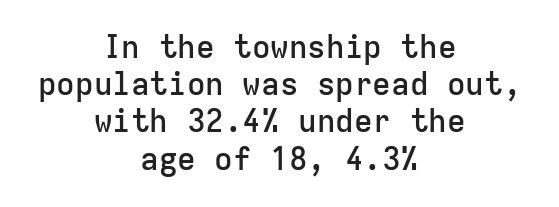
Line starts and ends both wander, symmetrically. The string is rendered with underlining switched off. The rendering uses a semibold face; strokes are thickened but not to full bold. Grotesque or geometric, the face here clearly has no serifs. This sample uses an upright cut, with every glyph sitting square on the baseline. Each letter, wide or thin by design, is forced into the same width here.
